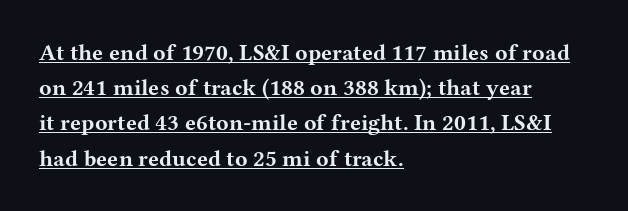
Each line of the rendering has a horizontal stroke beneath the glyphs. The leading is moderate, giving the passage an even texture. Short note: letters normally spaced. Italic? Not at all — the glyphs are vertical. A full-strength bold gives these letters their thick strokes. Which margin do the lines hug? The left one — the right edge is uneven.
